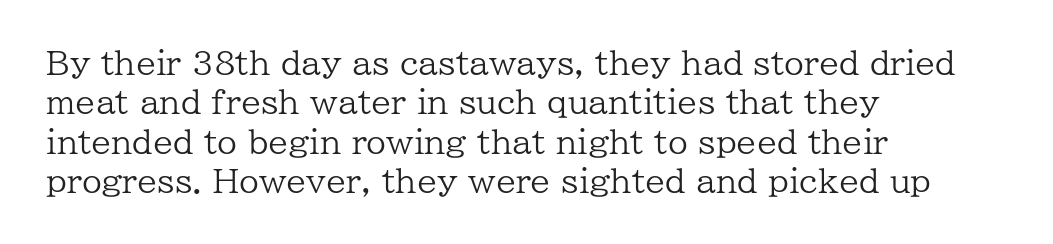
Q: Is the text bold? A: No.
Q: Is the text italic (slanted)? A: No, it is upright.
Q: Is the typeface a serif or a sans-serif typeface? A: Serif.
Q: Is the text underlined? A: No.
Q: How is the paragraph aligned? A: Left-aligned.
Q: Is the spacing between letters normal or unusually wide? A: Normal.
Q: Width (condensed, normal, or wide)? A: Normal.
Q: Stroke contrast? A: Low.
Q: x-height? A: Medium.
Q: Monospaced? A: No.
